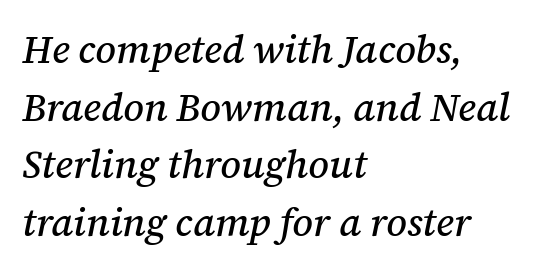
The image shows 39 px serif type, italic (leaning right); set left-aligned, normal line spacing (1.48x), normal letter spacing, not underlined; medium stroke contrast and a medium x-height.
